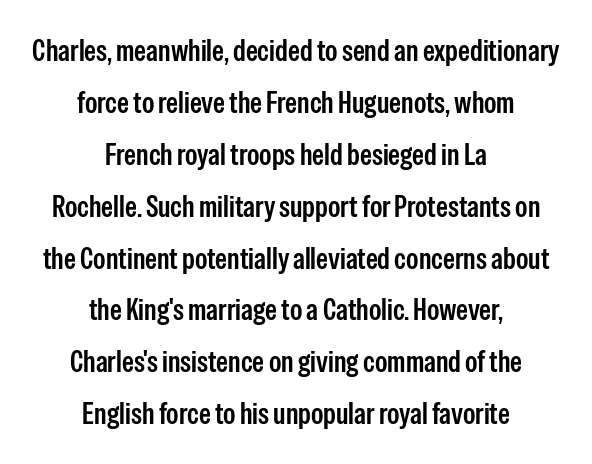
Q: Is the text bold? A: Semi-bold.
Q: Is the text italic (slanted)? A: No, it is upright.
Q: Is the typeface a serif or a sans-serif typeface? A: Sans-serif.
Q: Is the text underlined? A: No.
Q: How is the paragraph aligned? A: Centered.
Q: Is the spacing between letters normal or unusually wide? A: Normal.
Q: Width (condensed, normal, or wide)? A: Condensed.
Q: Stroke contrast? A: Low.
Q: x-height? A: Medium.
Q: Monospaced? A: No.
